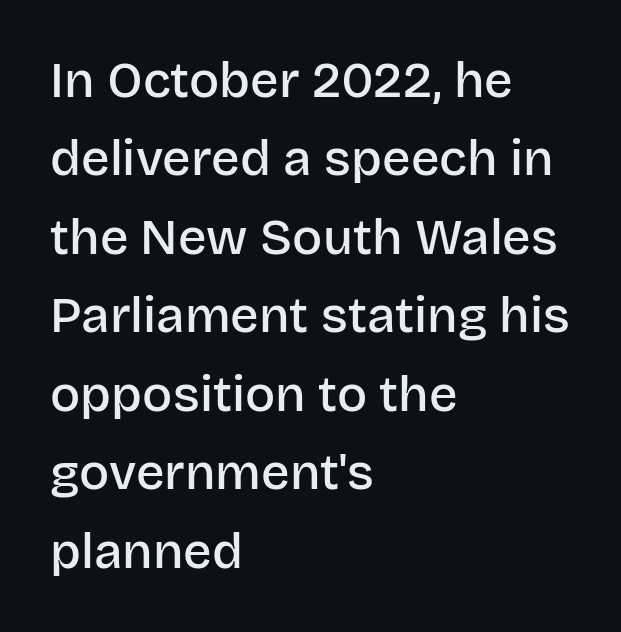
No word sits above an underline. The ragged edge is on the right, which tells us the setting is flush left. Typographically, this falls in the sans-serif category. Do the characters align in a grid? No, the font is proportional. Nope, not italic — everything's standing straight. Bold? Not quite — semibold, heavier than regular but stopping short.
